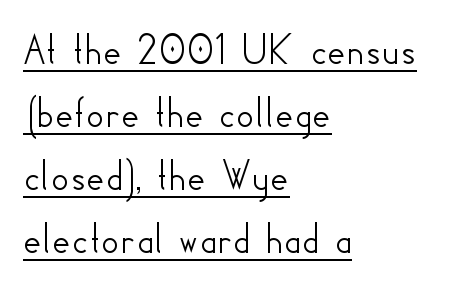
{"serif": "no", "italic": "no", "width": "normal", "stroke_contrast": "low", "x_height": "small", "monospaced": "no", "underline": "yes", "align": "left", "line_spacing": "normal", "line_spacing_ratio": 1.4, "letter_spacing": "normal", "letter_spacing_em": 0.0, "glyph_px": 45}
